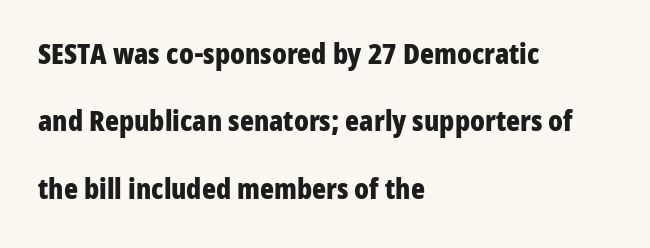
This rendering leaves character spacing at its baseline value. Each new line begins a long way beneath the previous one. I'd describe the lettering as bold — thick and assertive. Posture: upright roman. The typesetter chose a ragged-right arrangement here.
